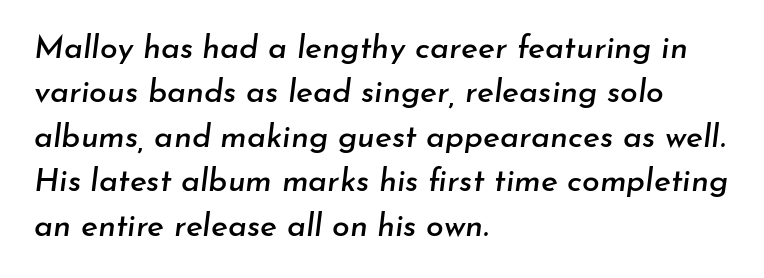
{"italic": "yes", "lean": "right", "slant_degrees": 7, "width": "normal", "stroke_contrast": "low", "x_height": "small", "monospaced": "no", "underline": "no", "align": "left", "line_spacing": "normal", "line_spacing_ratio": 1.39, "letter_spacing": "normal", "letter_spacing_em": 0.0, "glyph_px": 32}
